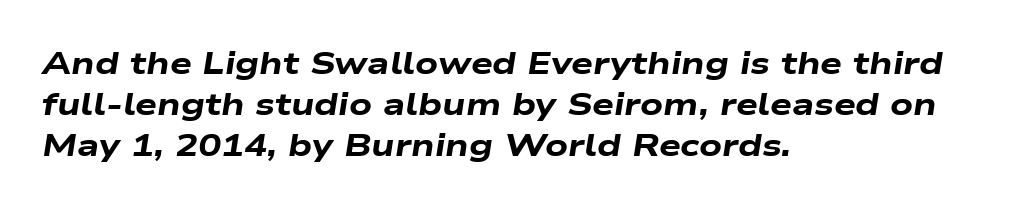
{"italic": "yes", "lean": "right", "slant_degrees": 9, "bold": "yes", "weight": "heavy", "width": "wide", "stroke_contrast": "low", "x_height": "medium", "monospaced": "no", "underline": "no", "align": "left", "line_spacing": "normal", "line_spacing_ratio": 1.32, "letter_spacing": "normal", "letter_spacing_em": 0.0, "glyph_px": 31}
